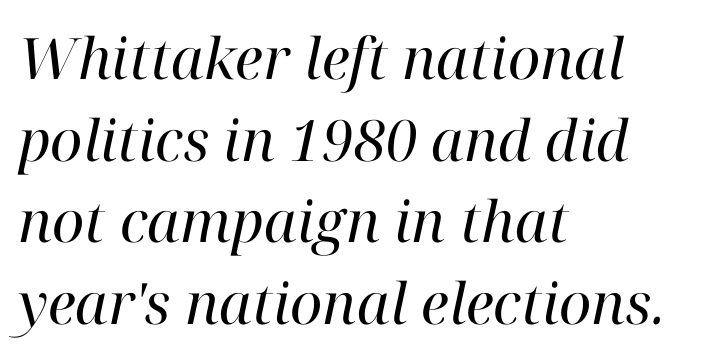
{"serif": "yes", "italic": "yes", "lean": "right", "slant_degrees": 12, "bold": "no", "weight": "regular", "width": "normal", "stroke_contrast": "high", "x_height": "medium", "monospaced": "no", "underline": "no", "align": "left", "line_spacing": "normal", "line_spacing_ratio": 1.43, "letter_spacing": "normal", "letter_spacing_em": 0.0, "glyph_px": 57}
